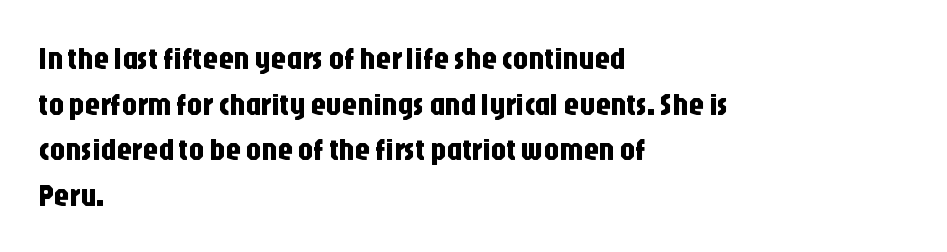
The image shows 31 px condensed sans-serif type, upright; set left-aligned, normal line spacing (1.47x), normal letter spacing, not underlined; low stroke contrast and a large x-height.
